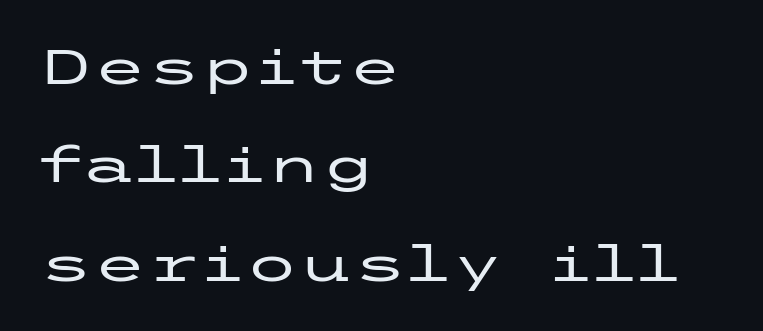
{"serif": "no", "italic": "no", "width": "wide", "stroke_contrast": "low", "x_height": "medium", "underline": "no", "align": "left", "line_spacing": "loose", "line_spacing_ratio": 2.01, "letter_spacing": "normal", "letter_spacing_em": 0.0, "glyph_px": 49}
